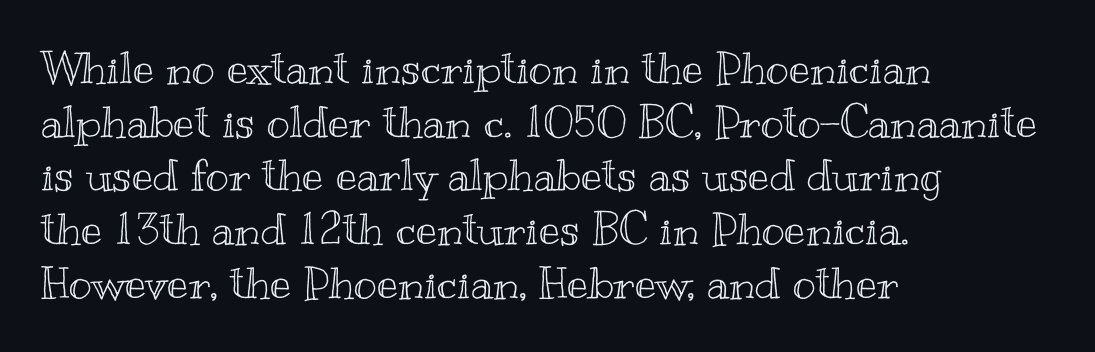
Q: Is the text italic (slanted)? A: No, it is upright.
Q: Is the text underlined? A: No.
Q: How is the paragraph aligned? A: Left-aligned.
Q: Is the spacing between letters normal or unusually wide? A: Normal.
Q: Width (condensed, normal, or wide)? A: Wide.
Q: x-height? A: Small.
Q: Monospaced? A: No.
